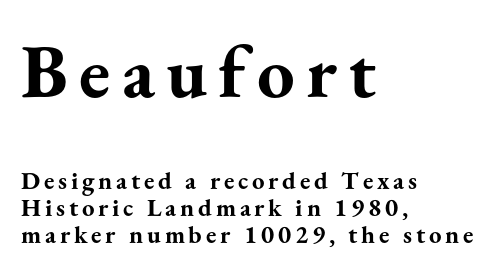
The image shows 75 px bold serif type, upright; set left-aligned, tight line spacing (1.09x), not underlined; the first (top) block is 3.0x larger; medium stroke contrast and a small x-height.
